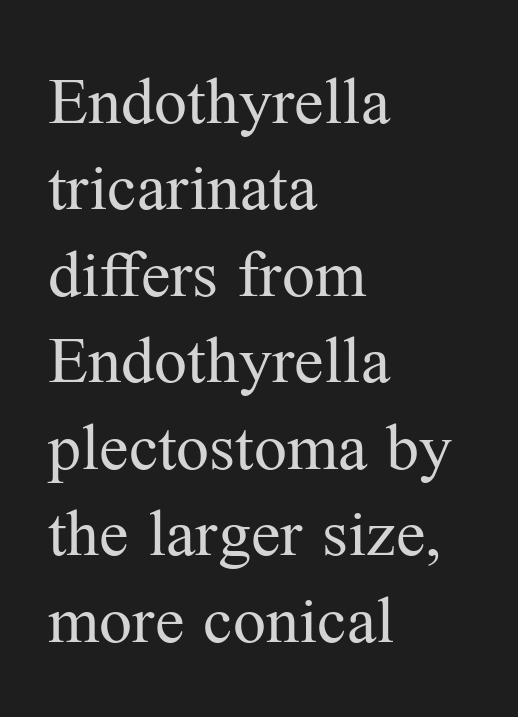
The image shows 66 px regular-weight serif type, upright; set left-aligned, normal line spacing (1.31x), normal letter spacing, not underlined; medium stroke contrast and a medium x-height.
